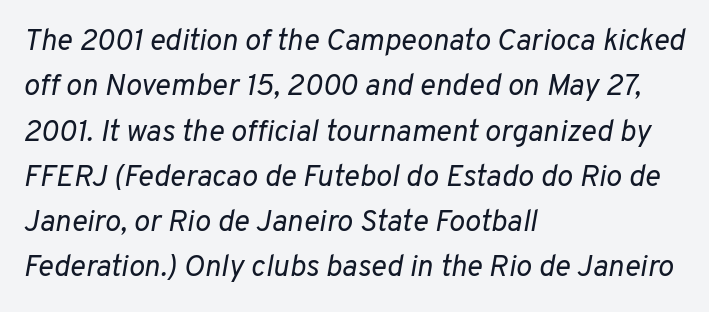
The image shows 30 px regular-weight type, italic (leaning right); set left-aligned, normal line spacing (1.51x), normal letter spacing, not underlined; low stroke contrast and a medium x-height.
